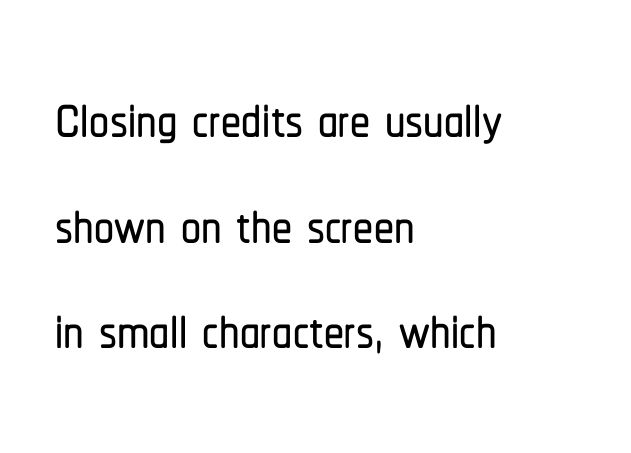
{"serif": "no", "italic": "no", "width": "condensed", "stroke_contrast": "low", "x_height": "medium", "monospaced": "no", "underline": "no", "align": "left", "line_spacing": "normal", "line_spacing_ratio": 1.32, "letter_spacing": "normal", "letter_spacing_em": 0.0, "glyph_px": 80}
